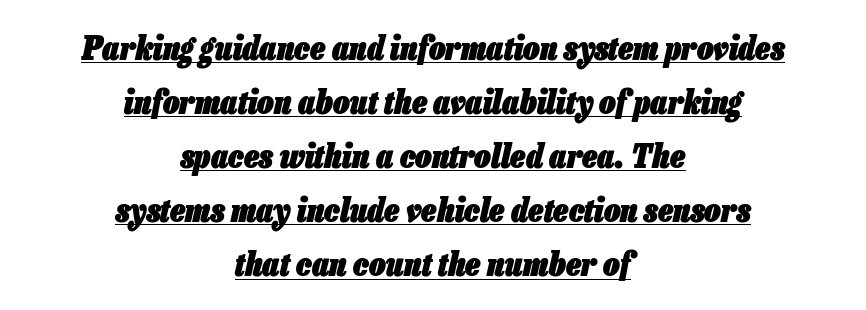
{"italic": "yes", "lean": "right", "slant_degrees": 13, "bold": "yes", "weight": "heavy", "width": "condensed", "stroke_contrast": "low", "x_height": "medium", "monospaced": "no", "underline": "yes", "align": "center", "line_spacing": "normal", "line_spacing_ratio": 1.64, "letter_spacing": "normal", "letter_spacing_em": 0.0, "glyph_px": 33}
